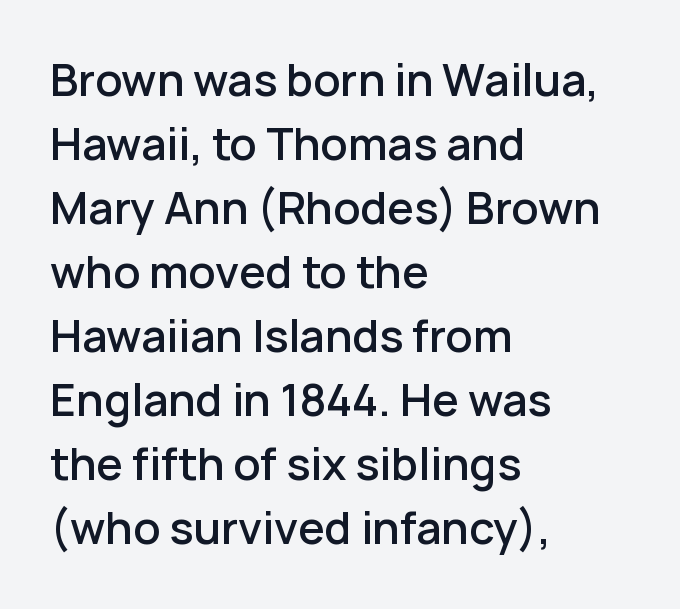
The image shows 43 px semibold sans-serif type, upright; set left-aligned, normal line spacing (1.49x), normal letter spacing, not underlined; low stroke contrast and a medium x-height.
